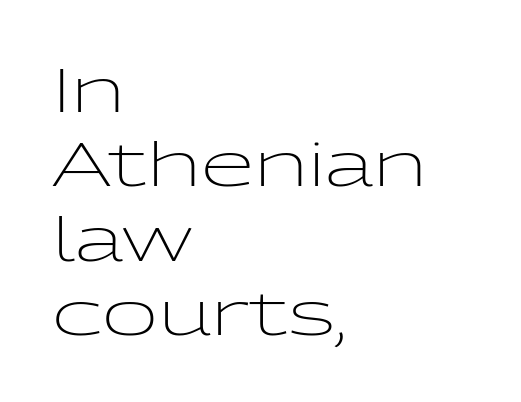
{"serif": "no", "italic": "no", "bold": "no", "weight": "light", "width": "wide", "stroke_contrast": "low", "x_height": "medium", "monospaced": "no", "underline": "no", "align": "left", "line_spacing_ratio": 1.22, "letter_spacing": "normal", "letter_spacing_em": 0.0, "glyph_px": 61}
